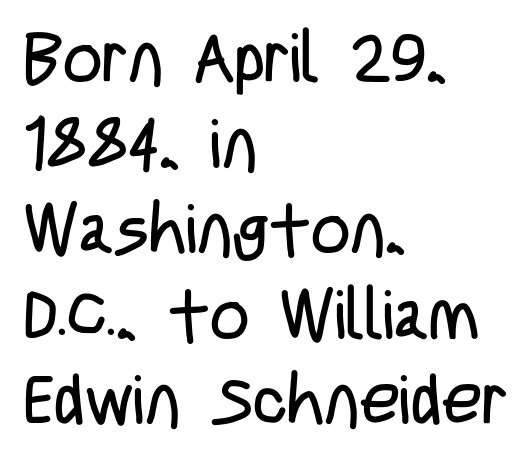
The image shows 69 px regular-weight, condensed sans-serif type, upright; set left-aligned, line spacing 1.24x, normal letter spacing, not underlined; low stroke contrast and a large x-height.
